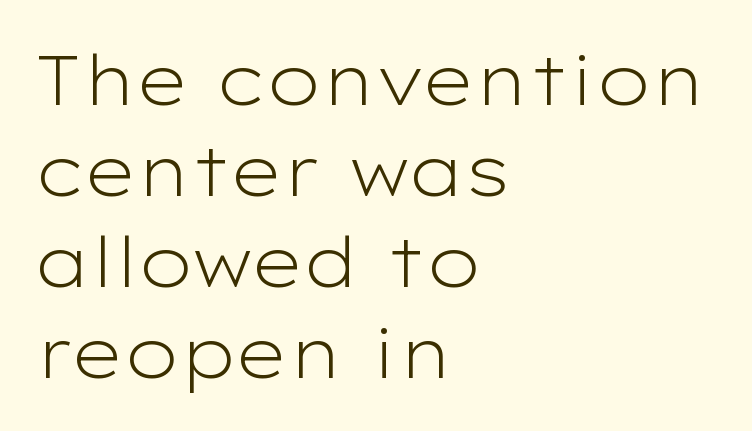
{"serif": "no", "italic": "no", "bold": "no", "weight": "light", "width": "wide", "stroke_contrast": "low", "x_height": "medium", "monospaced": "no", "underline": "no", "align": "left", "line_spacing": "normal", "line_spacing_ratio": 1.3, "letter_spacing": "normal", "letter_spacing_em": 0.0, "glyph_px": 70}
